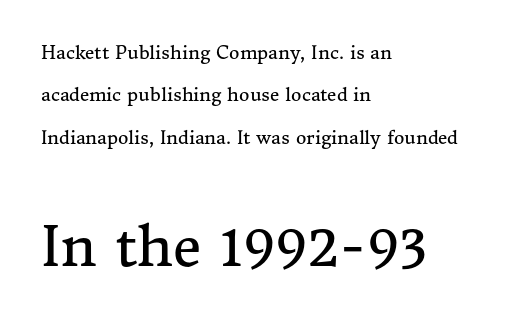
Is there any slant? The stems are plumb. No letter is thick-stroked: the sample isn't bold. The face used here is proportionally spaced, like ordinary book or web type. Each letter's strokes conclude with small projecting serifs. Character size in the trailing block exceeds that of the leading block. Rule under the text: the space is simply empty.
